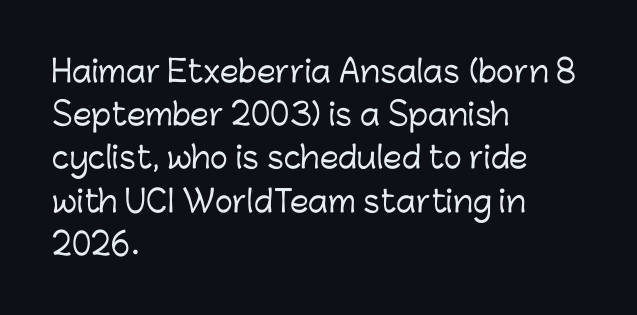
Q: Is the text italic (slanted)? A: No, it is upright.
Q: Is the typeface a serif or a sans-serif typeface? A: Sans-serif.
Q: Is the text underlined? A: No.
Q: How is the paragraph aligned? A: Left-aligned.
Q: Is the spacing between letters normal or unusually wide? A: Normal.
Q: Is the spacing between lines tight, normal or loose? A: Normal.
Q: Width (condensed, normal, or wide)? A: Normal.
Q: Stroke contrast? A: Low.
Q: x-height? A: Medium.
Q: Monospaced? A: No.
